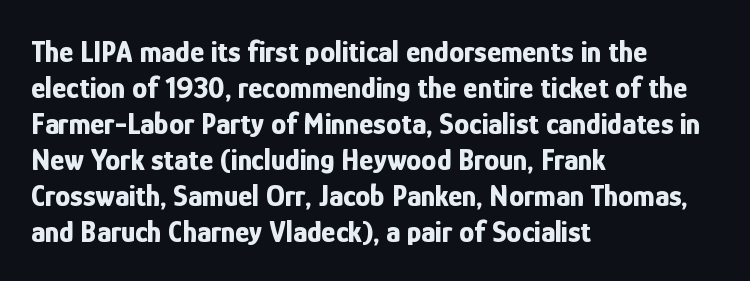
The image shows 30 px bold, condensed sans-serif type, upright; set left-aligned, line spacing 1.2x, normal letter spacing, not underlined; low stroke contrast and a medium x-height.
